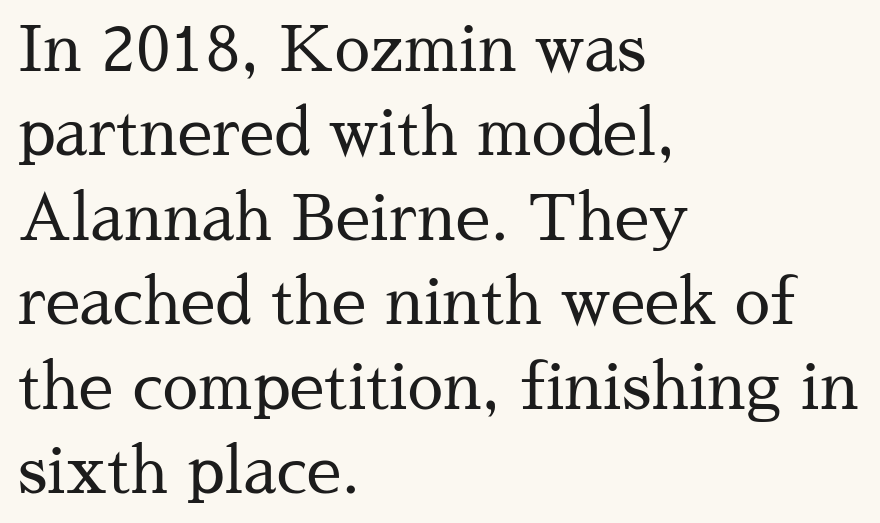
Look at the bottom of the vertical strokes: they flare into serifs here. Each row of text sits above clean, open space. The vertical gap from one line to the next is medium. This sample uses plain, unmodified letter spacing.
